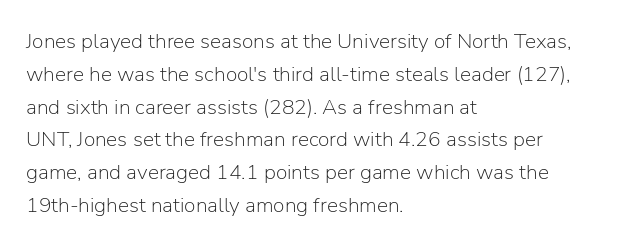
The image shows 21 px text type, upright; set left-aligned, normal line spacing (1.56x), normal letter spacing, not underlined.
